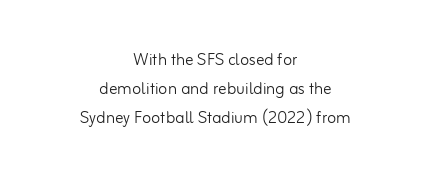
How are the letters spaced? Ordinarily, with no added tracking. The cut favours lightness, reaching ordinary text weight at its darkest. The letters stand upright; this is a roman face. Lines of text with bare space underneath. Alignment: centered.
